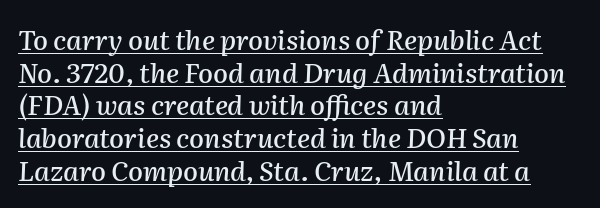
The paragraph has a hard left edge and a soft right edge. Glyph-to-glyph distance matches everyday printed text. The specimen reads as italic at a glance. The rendered words wear a rule along their underside.
